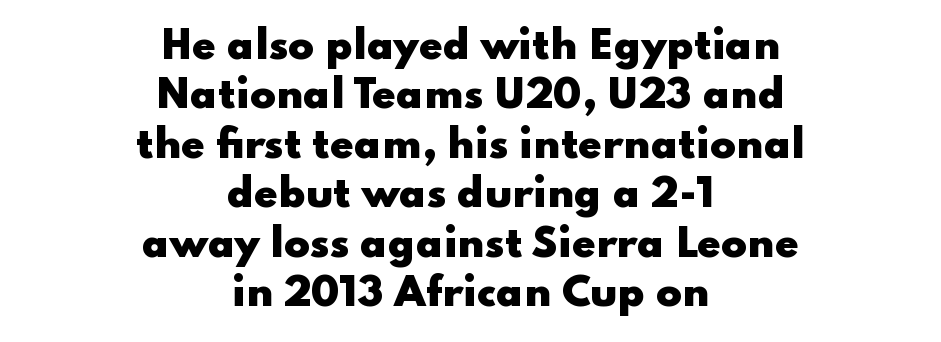
The type is set solid horizontally, with unmodified tracking. Casual observation: everything's sitting right in the middle. The space between consecutive lines is moderate. The typesetting leans heavy: a genuine bold. These lines are rendered in a variable-pitch font. Style check: upright.
